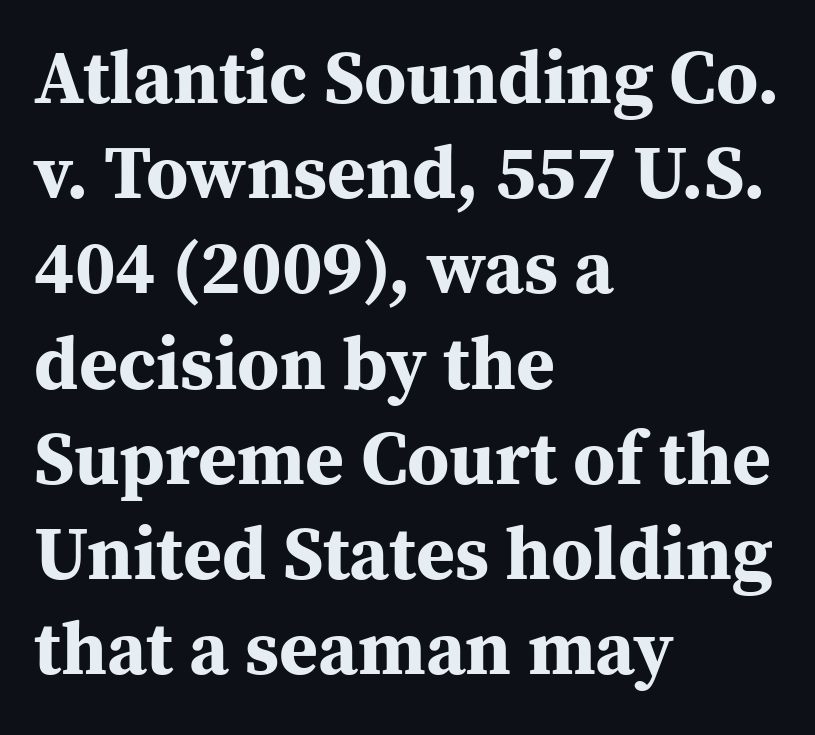
Q: Is the text bold? A: Yes.
Q: Is the text italic (slanted)? A: No, it is upright.
Q: Is the typeface a serif or a sans-serif typeface? A: Serif.
Q: Is the text underlined? A: No.
Q: How is the paragraph aligned? A: Left-aligned.
Q: Is the spacing between letters normal or unusually wide? A: Normal.
Q: Is the spacing between lines tight, normal or loose? A: Normal.
Q: Width (condensed, normal, or wide)? A: Normal.
Q: Stroke contrast? A: Medium.
Q: x-height? A: Medium.
Q: Monospaced? A: No.
